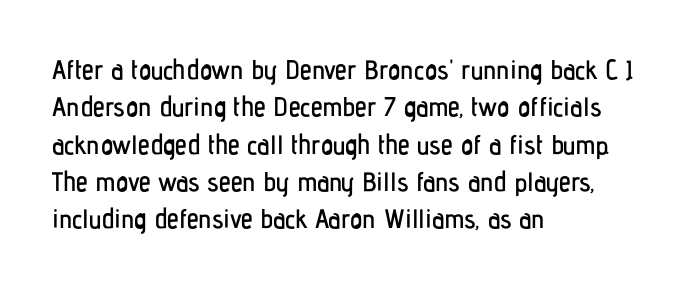
Normally led — the rows are evenly, conventionally spaced. Letter spacing: default. This is the regular roman posture of the typeface. Clear beneath every line of the passage. This rendering uses left alignment, leaving the right contour irregular.
